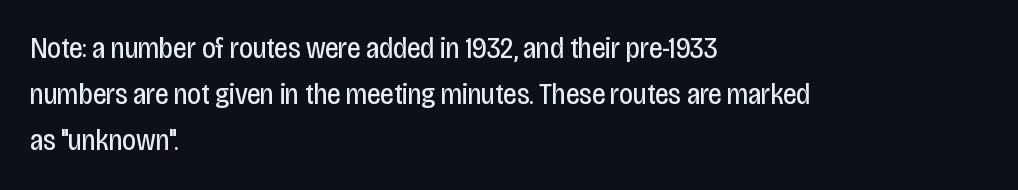
{"serif": "no", "italic": "no", "bold": "no", "weight": "regular", "width": "condensed", "stroke_contrast": "low", "x_height": "large", "monospaced": "no", "underline": "no", "align": "left", "line_spacing": "normal", "line_spacing_ratio": 1.54, "letter_spacing": "normal", "letter_spacing_em": 0.0, "glyph_px": 30}
